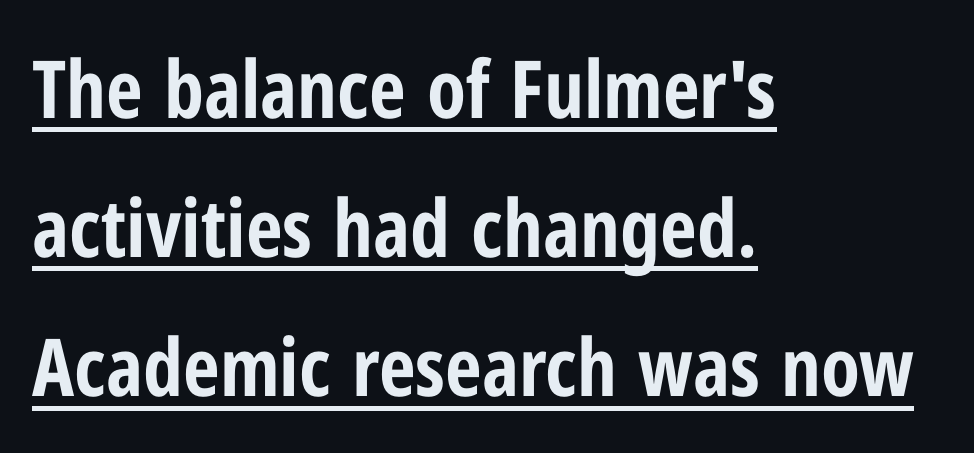
Stroke thickness is high; the sample reads as a true bold. Unlike italic type, these characters show no tilt at all. Glyph-to-glyph distance matches everyday printed text. Is this a fixed-width face? No — the glyphs have proportional, varying widths. Does the copy run flush right? No — it runs flush left. Typographically, this falls in the sans-serif category.
